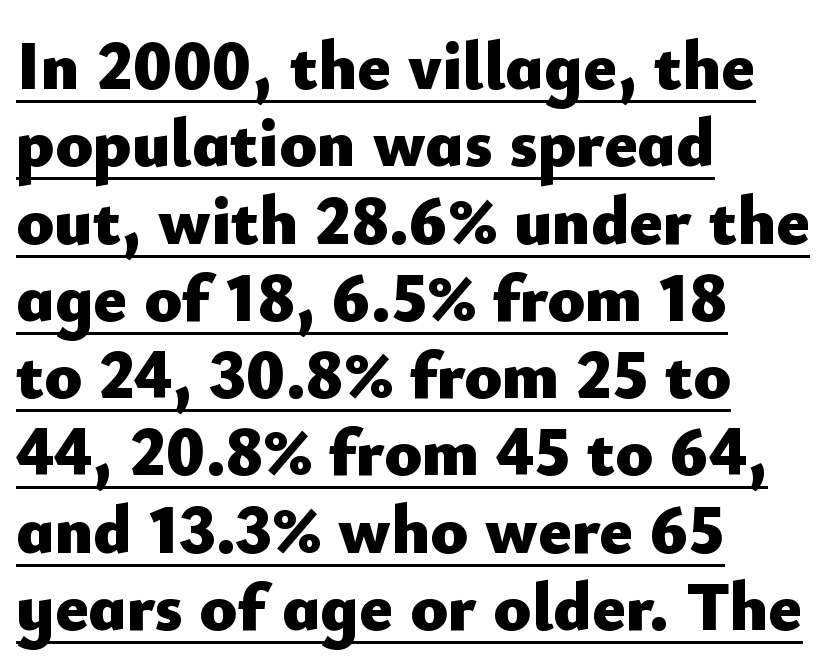
Q: Is the text bold? A: Yes.
Q: Is the text italic (slanted)? A: No, it is upright.
Q: Is the typeface a serif or a sans-serif typeface? A: Sans-serif.
Q: Is the text underlined? A: Yes.
Q: How is the paragraph aligned? A: Left-aligned.
Q: Is the spacing between letters normal or unusually wide? A: Normal.
Q: Is the spacing between lines tight, normal or loose? A: Tight.
Q: Width (condensed, normal, or wide)? A: Normal.
Q: Stroke contrast? A: Low.
Q: x-height? A: Small.
Q: Monospaced? A: No.
